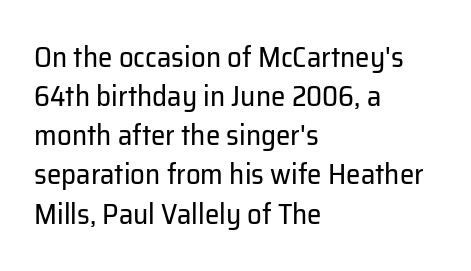
Q: Is the text bold? A: No.
Q: Is the text italic (slanted)? A: No, it is upright.
Q: Is the typeface a serif or a sans-serif typeface? A: Sans-serif.
Q: Is the text underlined? A: No.
Q: How is the paragraph aligned? A: Left-aligned.
Q: Is the spacing between letters normal or unusually wide? A: Normal.
Q: Is the spacing between lines tight, normal or loose? A: Normal.
Q: Width (condensed, normal, or wide)? A: Normal.
Q: Stroke contrast? A: Low.
Q: x-height? A: Medium.
Q: Monospaced? A: No.
